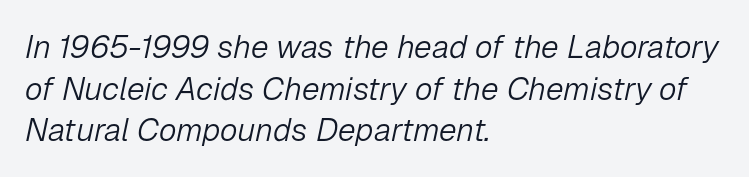
The image shows 32 px light type, italic (leaning right); set left-aligned, normal line spacing (1.3x), normal letter spacing, not underlined; low stroke contrast and a medium x-height.
